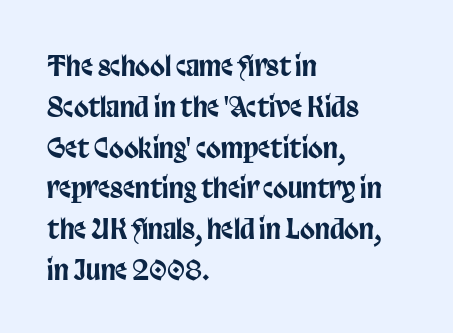
The image shows 27 px text type, upright; set left-aligned, normal line spacing (1.51x), normal letter spacing, not underlined.
